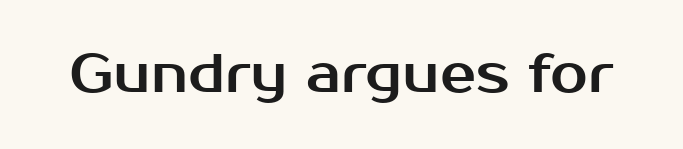
Q: Is the text italic (slanted)? A: No, it is upright.
Q: Is the typeface a serif or a sans-serif typeface? A: Sans-serif.
Q: Is the text underlined? A: No.
Q: Is the spacing between letters normal or unusually wide? A: Normal.
Q: Width (condensed, normal, or wide)? A: Normal.
Q: Stroke contrast? A: Medium.
Q: x-height? A: Medium.
Q: Monospaced? A: No.
